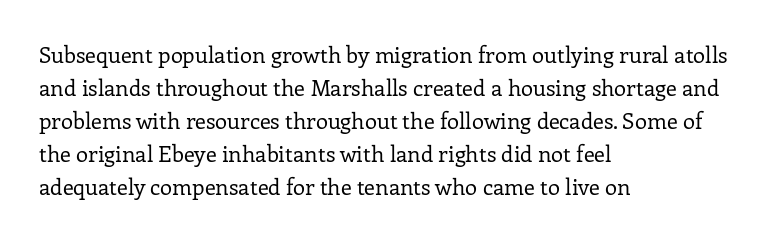
{"italic": "no", "bold": "no", "underline": "no", "align": "left", "line_spacing": "normal", "line_spacing_ratio": 1.5, "letter_spacing": "normal", "letter_spacing_em": 0.0, "glyph_px": 22}
